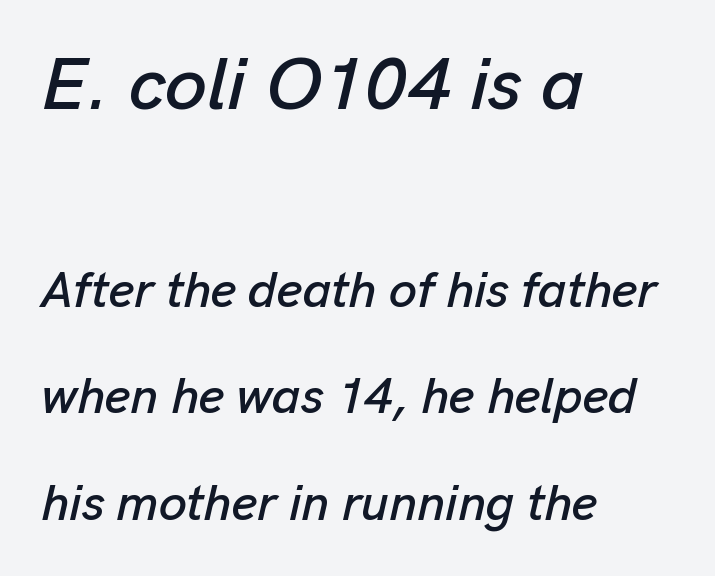
The image shows 75 px text type, italic (leaning right); set left-aligned, loose line spacing (2.13x), normal letter spacing, not underlined; the first (top) block is 1.5x larger; low stroke contrast and a medium x-height.
